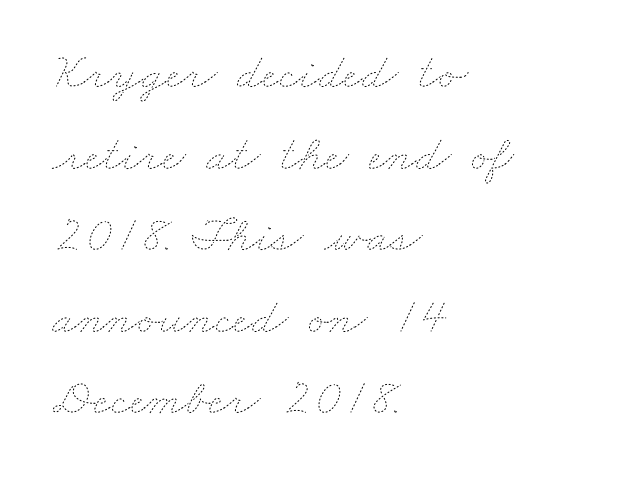
Q: Is the text bold? A: No.
Q: Is the text underlined? A: No.
Q: How is the paragraph aligned? A: Left-aligned.
Q: Is the spacing between letters normal or unusually wide? A: Normal.
Q: Is the spacing between lines tight, normal or loose? A: Normal.
Q: Width (condensed, normal, or wide)? A: Wide.
Q: Stroke contrast? A: Low.
Q: x-height? A: Small.
Q: Monospaced? A: No.
